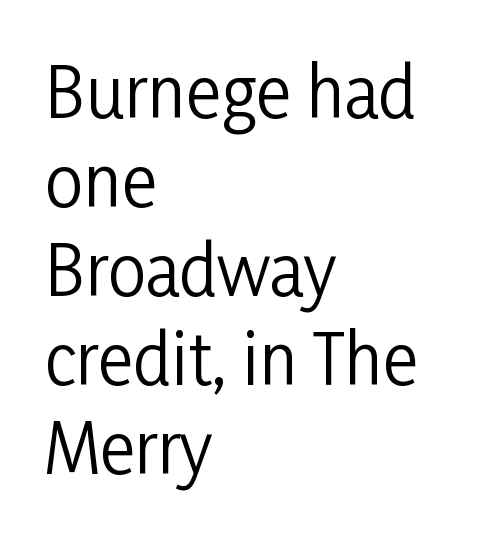
Think standard paragraph weight, or any step lighter than that. Unlike italic type, these characters show no tilt at all. Spacing verdict: proportional, widths tailored to each character. Descenders hang freely into open space. In terms of letterspacing, this is plain default setting. Unlike a traditional serif, this face leaves its strokes unadorned.
